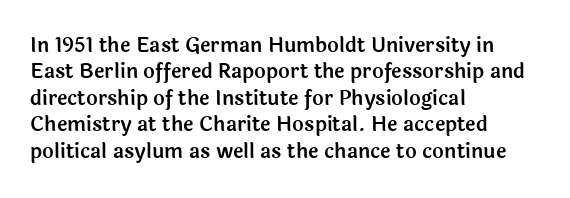
Default kerning and tracking; the words read as compact shapes. Evenly set lines give the paragraph a standard silhouette. In CSS terms this would be text-align: left. A bare baseline throughout the passage. Every character sits straight up, as roman type does.
